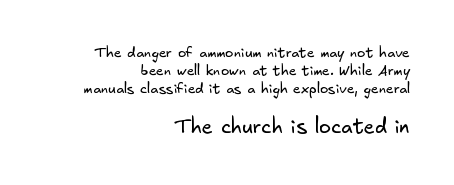
The image shows 20 px text type; set right-aligned, normal line spacing (1.3x), normal letter spacing, not underlined; the second (bottom) block is 1.43x larger.
